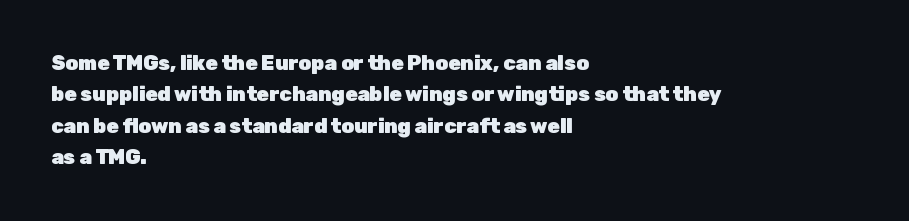
Q: Is the text bold? A: Yes.
Q: Is the text italic (slanted)? A: No, it is upright.
Q: Is the text underlined? A: No.
Q: How is the paragraph aligned? A: Left-aligned.
Q: Is the spacing between letters normal or unusually wide? A: Normal.
Q: Is the spacing between lines tight, normal or loose? A: Normal.
